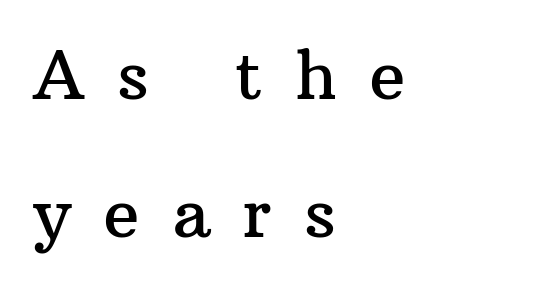
In terms of posture, this sample is upright. Vertical spacing — loose. These lines are rendered in a variable-pitch font. Short and long lines alike share a common starting point at left. There is plenty of visible air inserted between adjacent glyphs. Plain, unruled lines of type.
